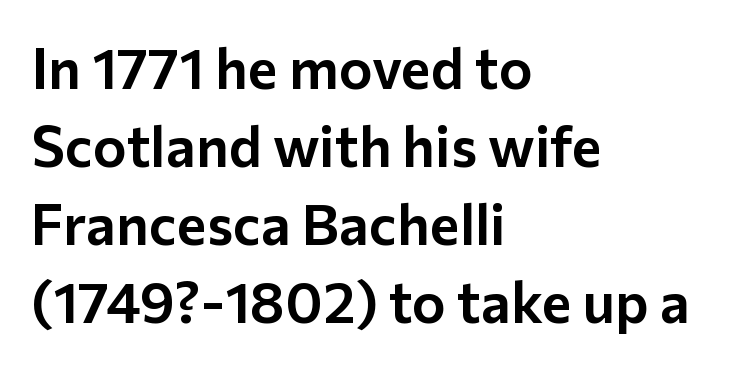
The image shows 57 px sans-serif type, upright; set left-aligned, normal line spacing (1.37x), normal letter spacing, not underlined; low stroke contrast and a medium x-height.
